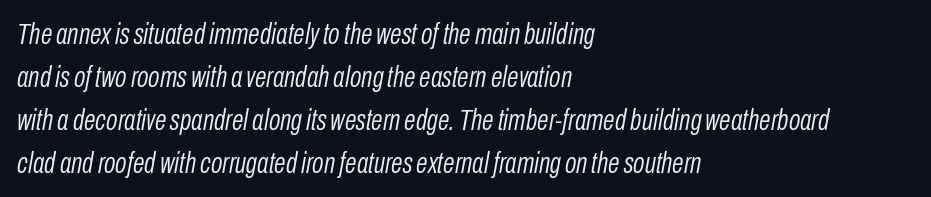
The image shows 30 px light, condensed type, italic (leaning right); set left-aligned, normal line spacing (1.43x), normal letter spacing, not underlined; low stroke contrast and a medium x-height.
